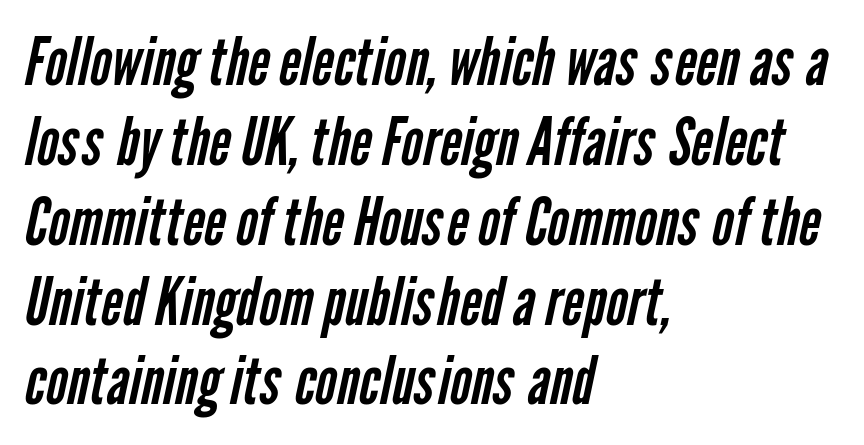
{"serif": "no", "bold": "no", "weight": "regular", "width": "condensed", "stroke_contrast": "low", "x_height": "medium", "monospaced": "no", "underline": "no", "align": "left", "line_spacing_ratio": 1.21, "letter_spacing": "normal", "letter_spacing_em": 0.0, "glyph_px": 66}
